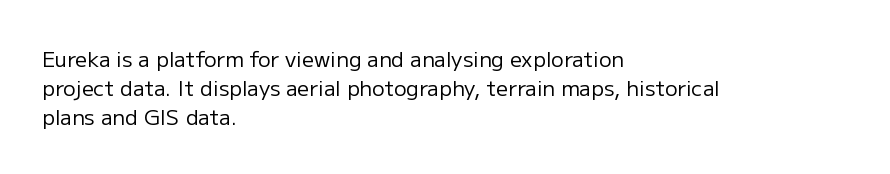
Q: Is the text bold? A: No.
Q: Is the text italic (slanted)? A: No, it is upright.
Q: Is the text underlined? A: No.
Q: How is the paragraph aligned? A: Left-aligned.
Q: Is the spacing between letters normal or unusually wide? A: Normal.
Q: Is the spacing between lines tight, normal or loose? A: Normal.
